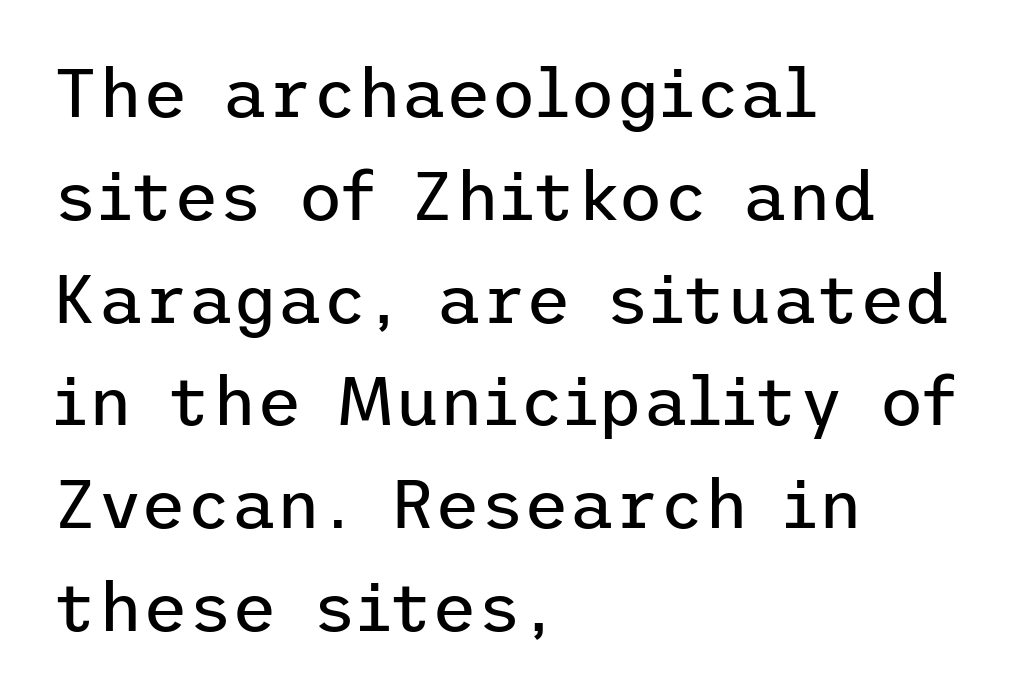
Q: Is the text bold? A: No.
Q: Is the text italic (slanted)? A: No, it is upright.
Q: Is the typeface a serif or a sans-serif typeface? A: Sans-serif.
Q: Is the text underlined? A: No.
Q: How is the paragraph aligned? A: Left-aligned.
Q: Is the spacing between letters normal or unusually wide? A: Normal.
Q: Is the spacing between lines tight, normal or loose? A: Normal.
Q: Width (condensed, normal, or wide)? A: Normal.
Q: Stroke contrast? A: Low.
Q: x-height? A: Medium.
